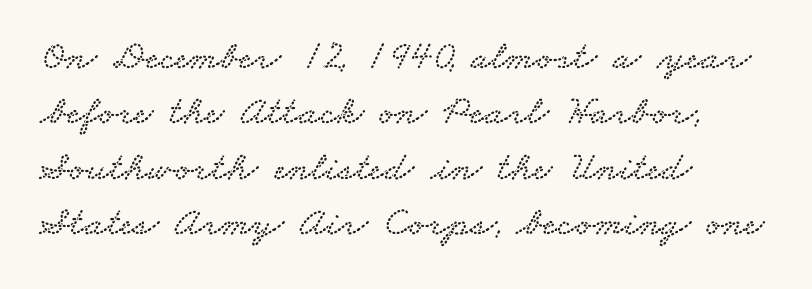
Letters rest on an invisible, unmarked baseline. Left-aligned paragraph, ragged on the right. You could not count columns in this text — the font is proportionally spaced. Between one letter and the next there's only the usual sliver of space.
